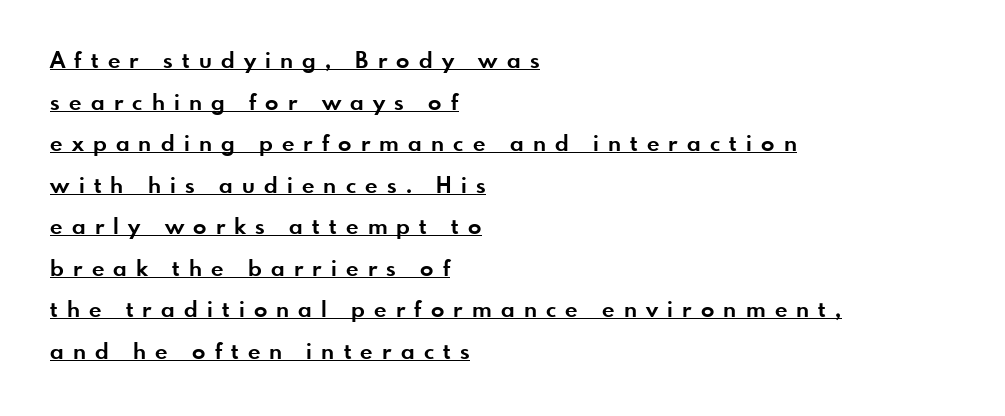
The image shows 22 px bold type, upright; set left-aligned, line spacing 1.89x, unusually wide letter spacing (+0.42 em), underlined.
